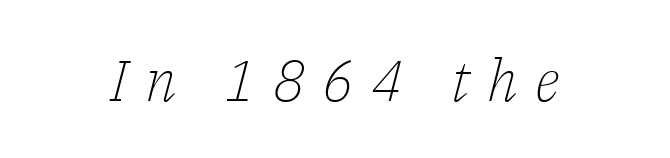
{"serif": "yes", "italic": "yes", "lean": "right", "slant_degrees": 14, "bold": "no", "weight": "light", "width": "normal", "stroke_contrast": "low", "x_height": "medium", "monospaced": "no", "underline": "no", "letter_spacing": "wide", "letter_spacing_em": 0.3, "glyph_px": 58}
